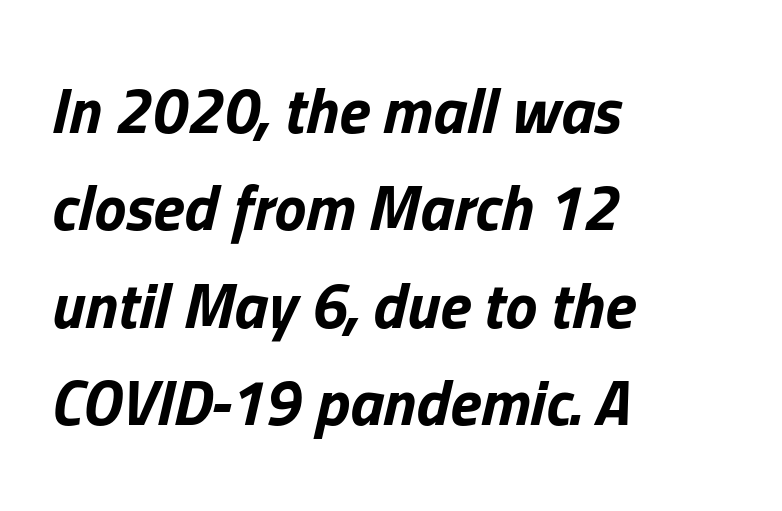
Q: Is the text bold? A: Yes.
Q: Is the text italic (slanted)? A: Yes, it leans right by about 13 degrees.
Q: Is the text underlined? A: No.
Q: How is the paragraph aligned? A: Left-aligned.
Q: Is the spacing between letters normal or unusually wide? A: Normal.
Q: Is the spacing between lines tight, normal or loose? A: Normal.
Q: Width (condensed, normal, or wide)? A: Normal.
Q: Stroke contrast? A: Low.
Q: x-height? A: Medium.
Q: Monospaced? A: No.
